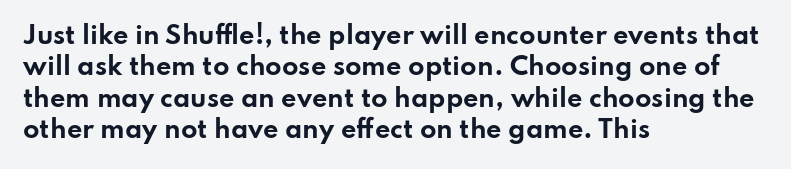
The image shows 24 px bold type, upright; set left-aligned, normal line spacing (1.31x), normal letter spacing, not underlined.
